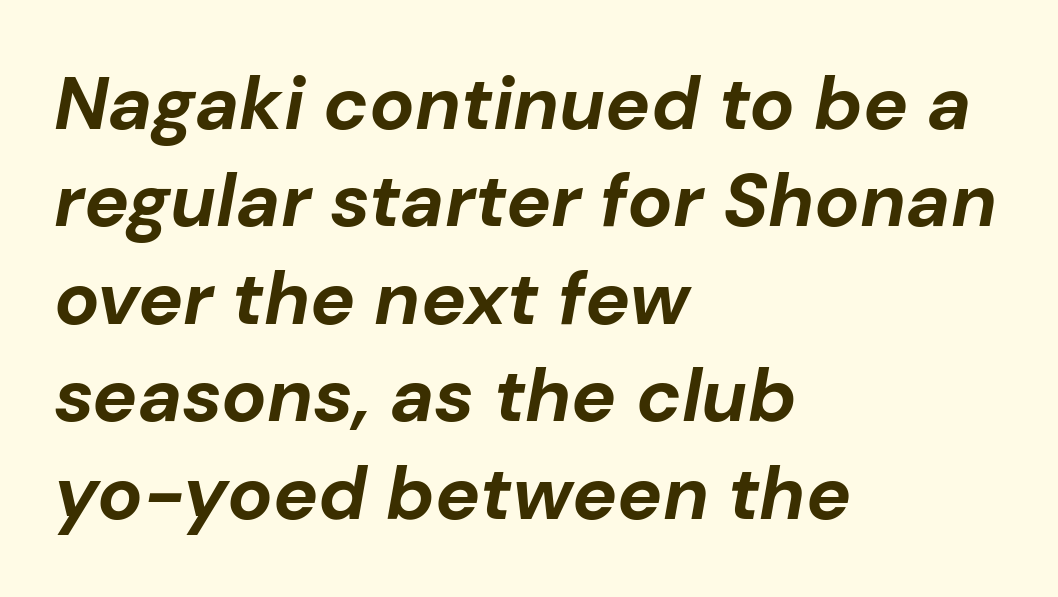
The image shows 75 px bold type, italic (leaning right); set left-aligned, normal line spacing (1.3x), normal letter spacing, not underlined; low stroke contrast and a medium x-height.
